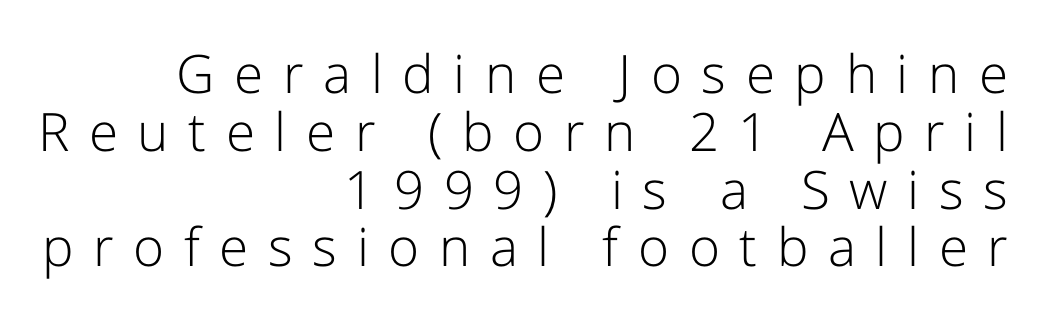
Q: Is the text bold? A: No.
Q: Is the text italic (slanted)? A: No, it is upright.
Q: Is the typeface a serif or a sans-serif typeface? A: Sans-serif.
Q: Is the text underlined? A: No.
Q: How is the paragraph aligned? A: Right-aligned.
Q: Is the spacing between letters normal or unusually wide? A: Unusually wide.
Q: Is the spacing between lines tight, normal or loose? A: Tight.
Q: Width (condensed, normal, or wide)? A: Normal.
Q: Stroke contrast? A: Low.
Q: x-height? A: Medium.
Q: Monospaced? A: No.
